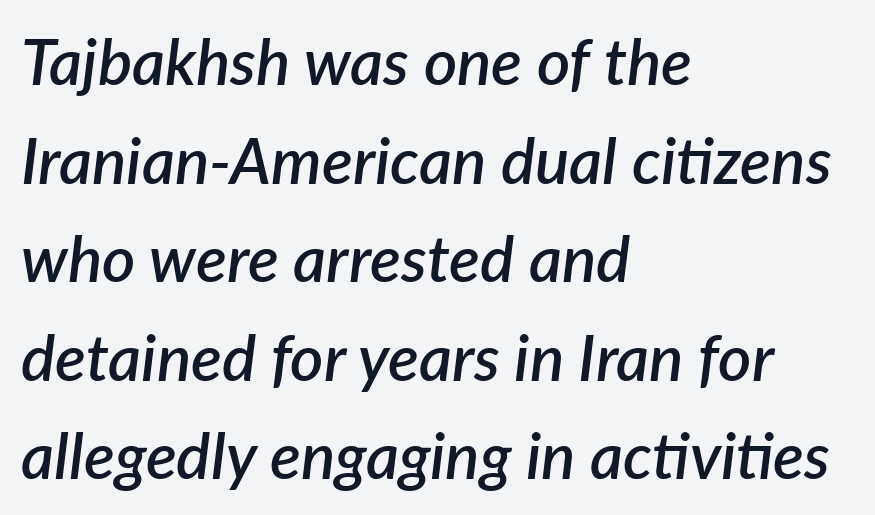
{"italic": "yes", "lean": "right", "slant_degrees": 7, "bold": "semi", "weight": "semibold", "width": "normal", "stroke_contrast": "low", "x_height": "medium", "monospaced": "no", "underline": "no", "align": "left", "line_spacing": "normal", "line_spacing_ratio": 1.54, "letter_spacing": "normal", "letter_spacing_em": 0.0, "glyph_px": 64}
